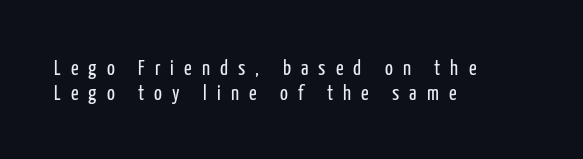
{"italic": "no", "bold": "no", "underline": "no", "align": "left", "line_spacing_ratio": 1.19, "letter_spacing": "wide", "letter_spacing_em": 0.48, "glyph_px": 21}
